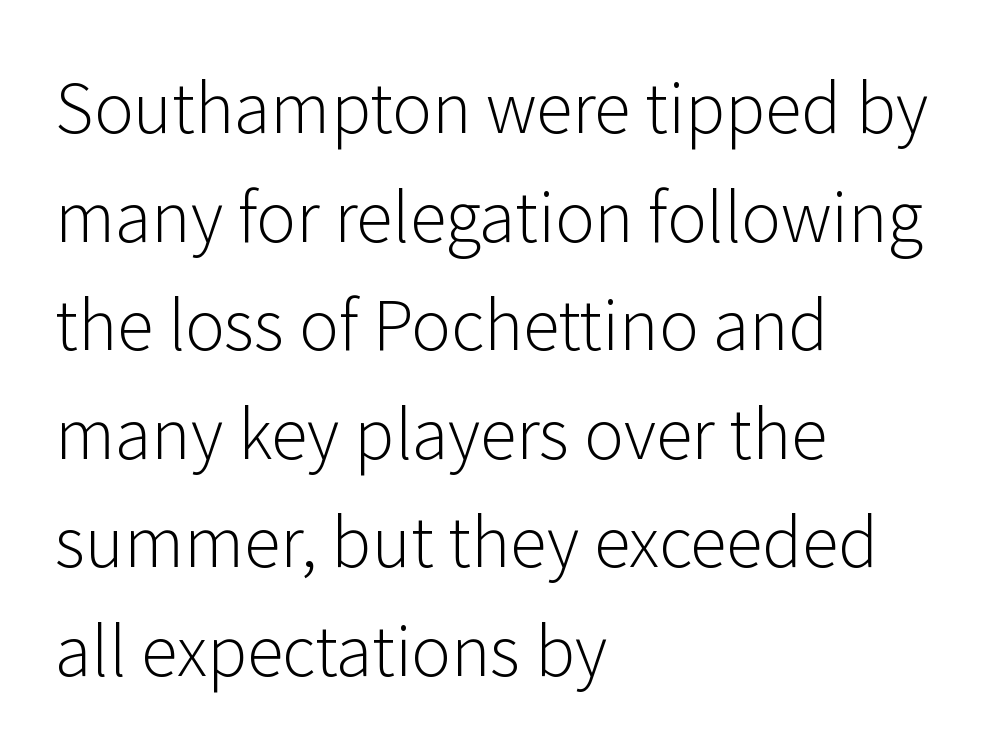
I'd call this a sans setting — the letters go barefoot. In terms of posture, this sample is upright. How are the letters spaced? Ordinarily, with no added tracking. Think of a printed novel: that variable character pitch is what you see here. Visually the block forms a straight wall on the left and a jagged coastline on the right.
